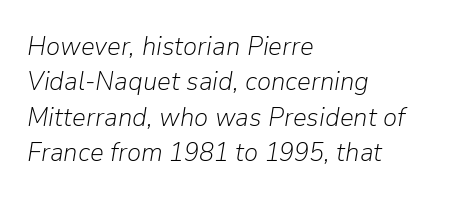
Q: Is the text bold? A: No.
Q: Is the text italic (slanted)? A: Yes, it leans right by about 9 degrees.
Q: Is the text underlined? A: No.
Q: How is the paragraph aligned? A: Left-aligned.
Q: Is the spacing between letters normal or unusually wide? A: Normal.
Q: Is the spacing between lines tight, normal or loose? A: Normal.
